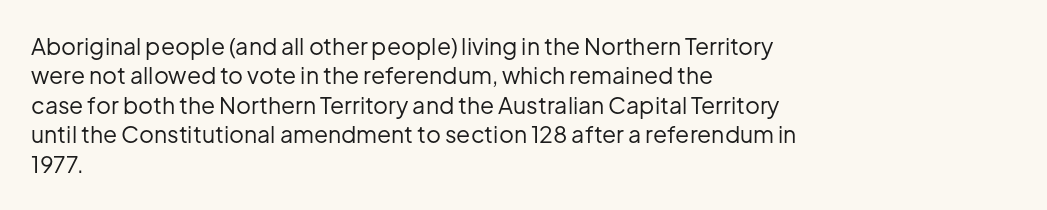
{"italic": "no", "bold": "no", "underline": "no", "align": "left", "line_spacing": "normal", "line_spacing_ratio": 1.28, "letter_spacing": "normal", "letter_spacing_em": 0.0, "glyph_px": 23}
